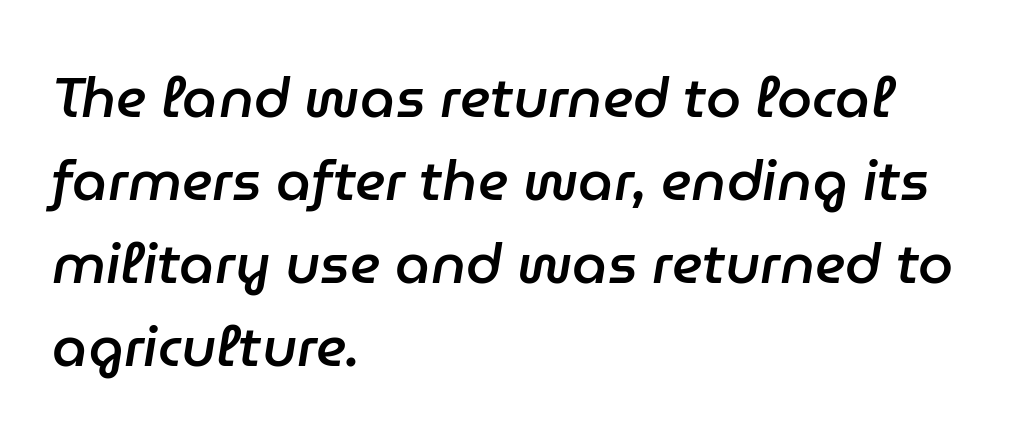
You could call the tracking neutral — neither tight nor loose. Varying glyph widths throughout — classic text-font behaviour. Caption: multi-line text, flush left, ragged right. The passage shown is not underscored anywhere.
